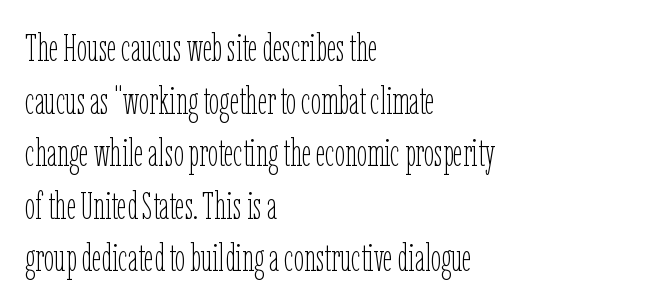
Q: Is the text bold? A: No.
Q: Is the text italic (slanted)? A: No, it is upright.
Q: Is the text underlined? A: No.
Q: How is the paragraph aligned? A: Left-aligned.
Q: Is the spacing between letters normal or unusually wide? A: Normal.
Q: Is the spacing between lines tight, normal or loose? A: Normal.
Q: Width (condensed, normal, or wide)? A: Condensed.
Q: Stroke contrast? A: Low.
Q: x-height? A: Medium.
Q: Monospaced? A: No.
